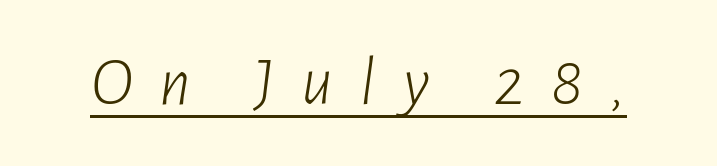
Honestly, the letter spacing is so wide it's the main thing you notice. You can tell it's italic because the verticals aren't actually vertical. No extra ink here — the face is not bold. You could not count columns in this text — the font is proportionally spaced. Each line of the rendering has a horizontal stroke beneath the glyphs.
